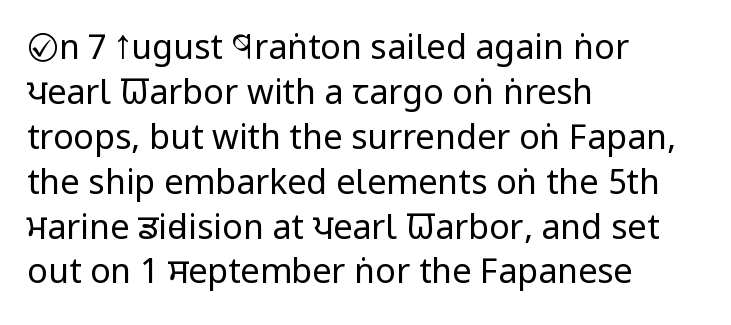
{"serif": "no", "italic": "no", "bold": "no", "weight": "regular", "width": "condensed", "stroke_contrast": "low", "x_height": "large", "monospaced": "no", "underline": "no", "align": "left", "line_spacing": "normal", "line_spacing_ratio": 1.32, "letter_spacing": "normal", "letter_spacing_em": 0.0, "glyph_px": 34}
